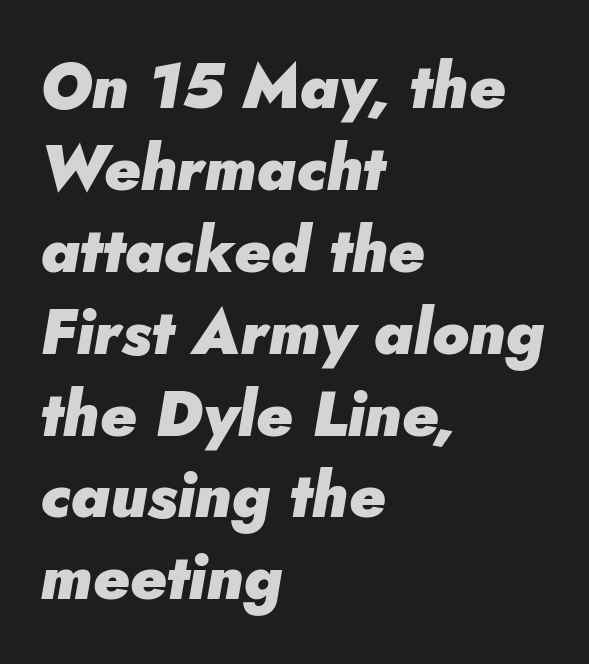
Decoration check: the copy has no underline. The whole block is typeset with a tilt. These lines carry a lot of weight — the face is fully bold. Honestly, the row spacing looks completely unremarkable. There is no visible air inserted between adjacent glyphs. Proportional: the letters do not fall into vertical columns.
